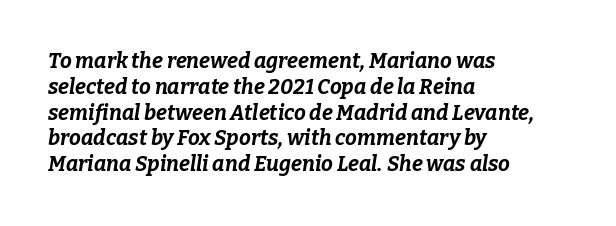
{"italic": "yes", "lean": "right", "slant_degrees": 9, "bold": "yes", "underline": "no", "align": "left", "line_spacing_ratio": 1.23, "letter_spacing": "normal", "letter_spacing_em": 0.0, "glyph_px": 21}
